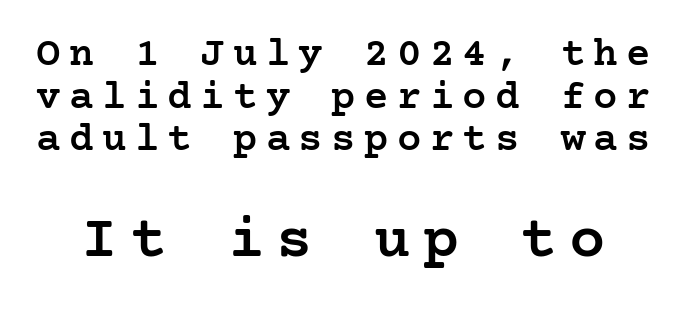
{"serif": "yes", "italic": "no", "bold": "semi", "weight": "semibold", "width": "normal", "stroke_contrast": "low", "x_height": "medium", "underline": "no", "line_spacing": "tight", "line_spacing_ratio": 1.04, "letter_spacing": "wide", "letter_spacing_em": 0.2, "larger_block": "second", "size_ratio": 1.49, "glyph_px": 61}
